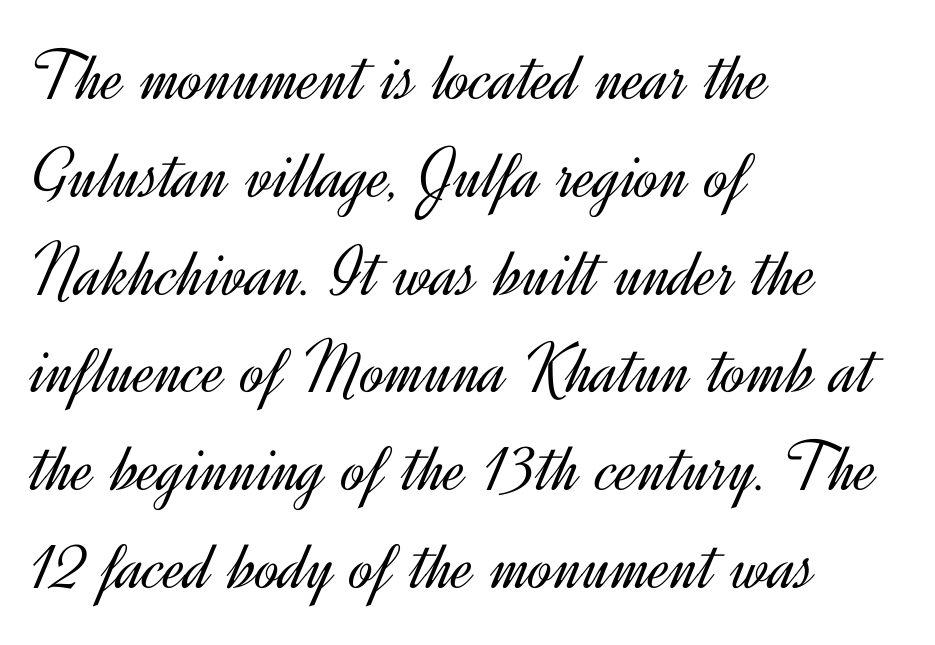
{"serif": "no", "bold": "no", "weight": "light", "width": "normal", "x_height": "small", "monospaced": "no", "underline": "no", "align": "left", "line_spacing": "normal", "line_spacing_ratio": 1.34, "letter_spacing": "normal", "letter_spacing_em": 0.0, "glyph_px": 73}
